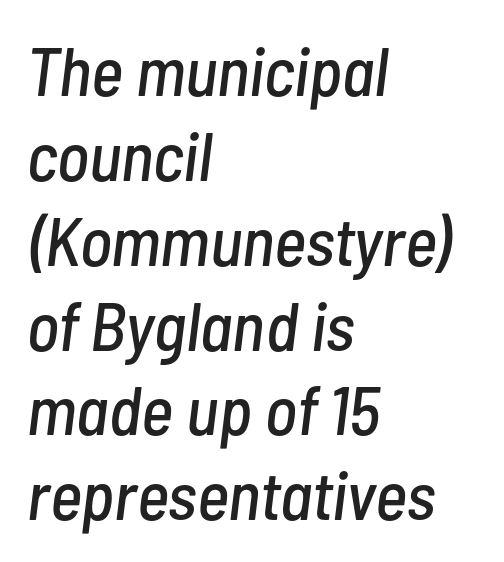
The image shows 69 px condensed type, italic (leaning right); set left-aligned, line spacing 1.23x, normal letter spacing, not underlined; low stroke contrast and a medium x-height.
